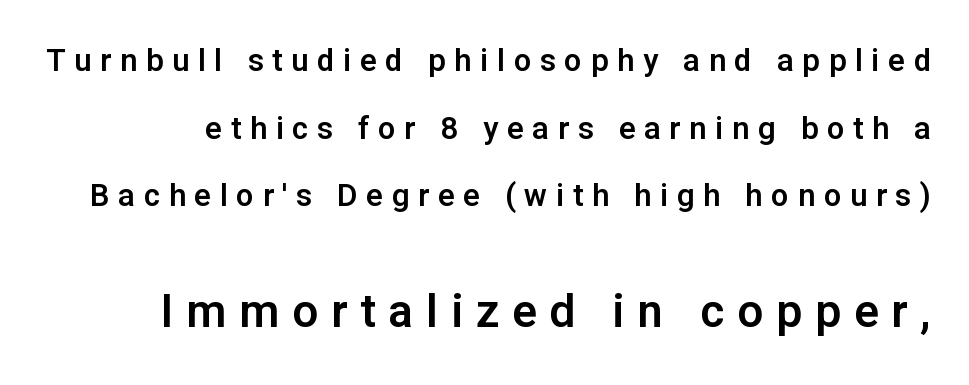
The image shows 46 px sans-serif type, upright; set loose line spacing (2.18x), unusually wide letter spacing (+0.28 em), not underlined; the second (bottom) block is 1.48x larger; low stroke contrast and a medium x-height.
